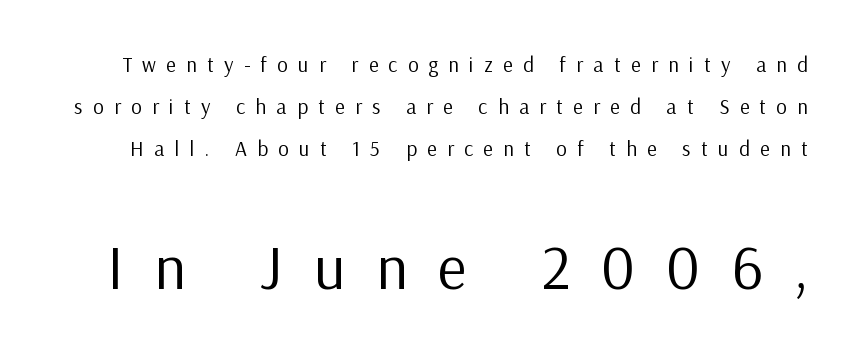
Each word looks stretched out because of the extra space between its letters. This is not heavy type; no bold has been used. Ordinary non-slanted type is in use. These lines are composed in type without serifs. Rule under the text: the space is simply empty. The passage shown is typed in a proportional face where columns would drift.
